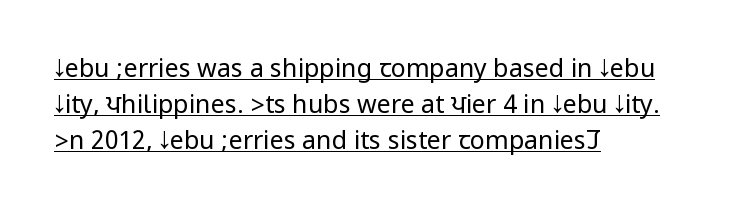
Every stem runs plumb, perpendicular to the baseline. You can see a thin bar hugging the bottom of the glyphs. The rendering keeps characters at their native spacing. A classic flush-left, rag-right setting is used for this passage.
